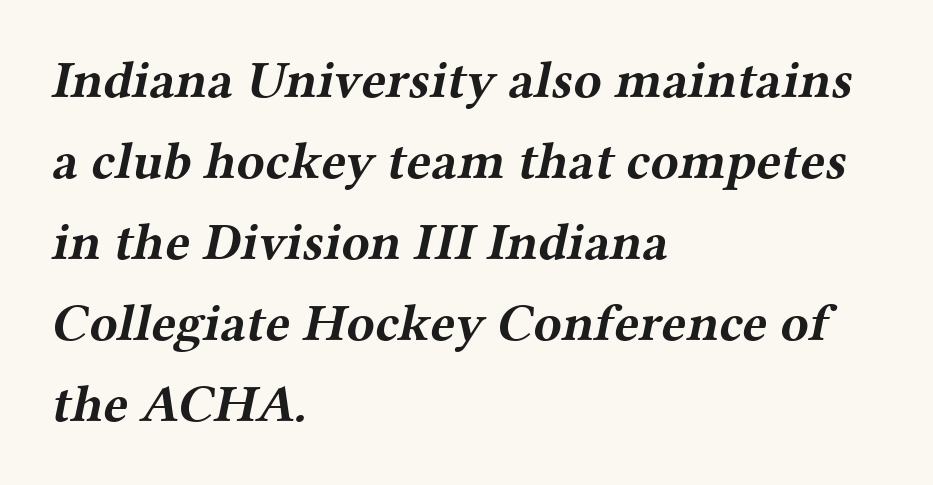
{"serif": "yes", "bold": "yes", "weight": "bold", "width": "wide", "stroke_contrast": "medium", "x_height": "medium", "monospaced": "no", "underline": "no", "align": "left", "line_spacing": "normal", "line_spacing_ratio": 1.56, "letter_spacing": "normal", "letter_spacing_em": 0.0, "glyph_px": 52}
